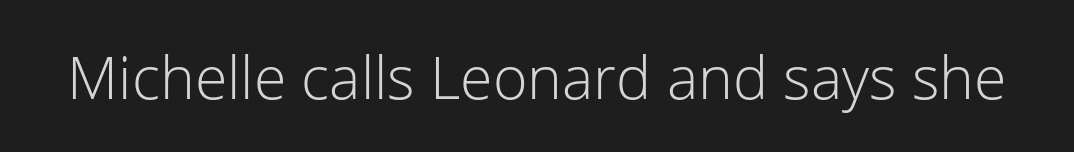
Q: Is the text bold? A: No.
Q: Is the text italic (slanted)? A: No, it is upright.
Q: Is the typeface a serif or a sans-serif typeface? A: Sans-serif.
Q: Is the text underlined? A: No.
Q: Is the spacing between letters normal or unusually wide? A: Normal.
Q: Width (condensed, normal, or wide)? A: Normal.
Q: Stroke contrast? A: Low.
Q: x-height? A: Medium.
Q: Monospaced? A: No.
